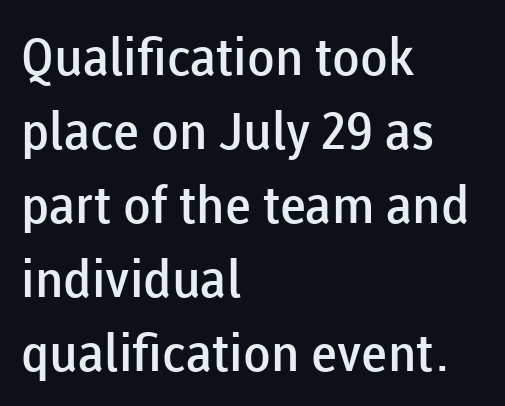
Q: Is the text bold? A: Semi-bold.
Q: Is the text italic (slanted)? A: No, it is upright.
Q: Is the typeface a serif or a sans-serif typeface? A: Sans-serif.
Q: Is the text underlined? A: No.
Q: How is the paragraph aligned? A: Left-aligned.
Q: Is the spacing between letters normal or unusually wide? A: Normal.
Q: Is the spacing between lines tight, normal or loose? A: Normal.
Q: Width (condensed, normal, or wide)? A: Normal.
Q: Stroke contrast? A: Low.
Q: x-height? A: Medium.
Q: Monospaced? A: No.
